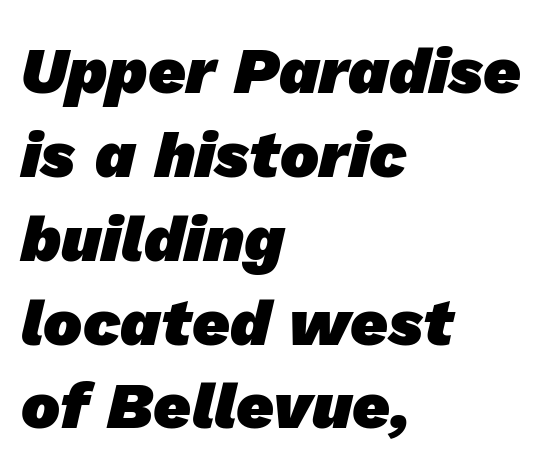
The image shows 65 px heavy sans-serif type; set left-aligned, normal line spacing (1.29x), normal letter spacing, not underlined; low stroke contrast and a medium x-height.
